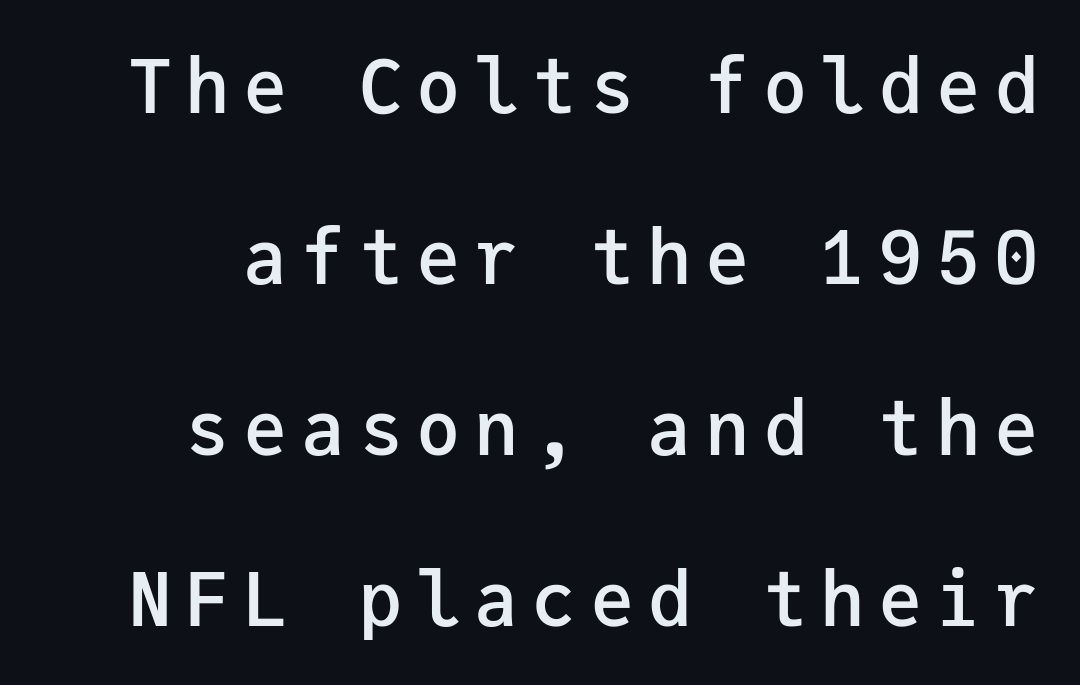
{"serif": "no", "italic": "no", "bold": "semi", "weight": "semibold", "width": "normal", "stroke_contrast": "low", "x_height": "medium", "monospaced": "yes", "underline": "no", "line_spacing": "loose", "line_spacing_ratio": 2.31, "glyph_px": 74}
